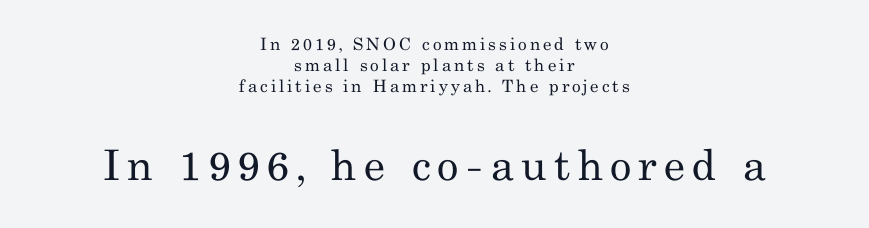
The image shows 42 px regular-weight serif type, upright; set centered, line spacing 1.23x, not underlined; the second (bottom) block is 2.47x larger; medium stroke contrast and a small x-height.
